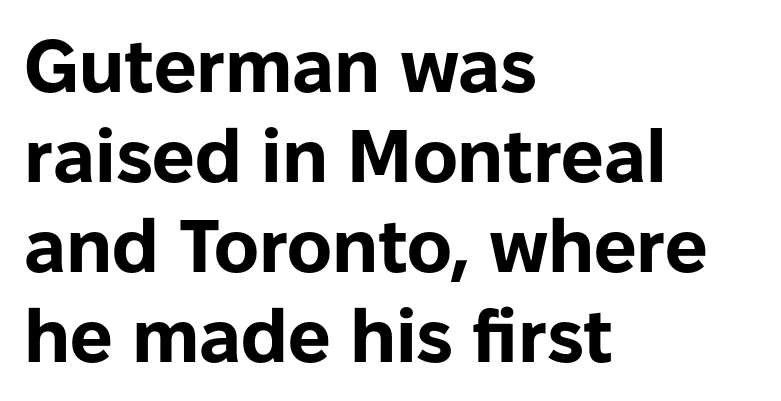
Q: Is the text bold? A: Yes.
Q: Is the text italic (slanted)? A: No, it is upright.
Q: Is the typeface a serif or a sans-serif typeface? A: Sans-serif.
Q: Is the text underlined? A: No.
Q: How is the paragraph aligned? A: Left-aligned.
Q: Is the spacing between letters normal or unusually wide? A: Normal.
Q: Width (condensed, normal, or wide)? A: Normal.
Q: Stroke contrast? A: Low.
Q: x-height? A: Medium.
Q: Monospaced? A: No.
